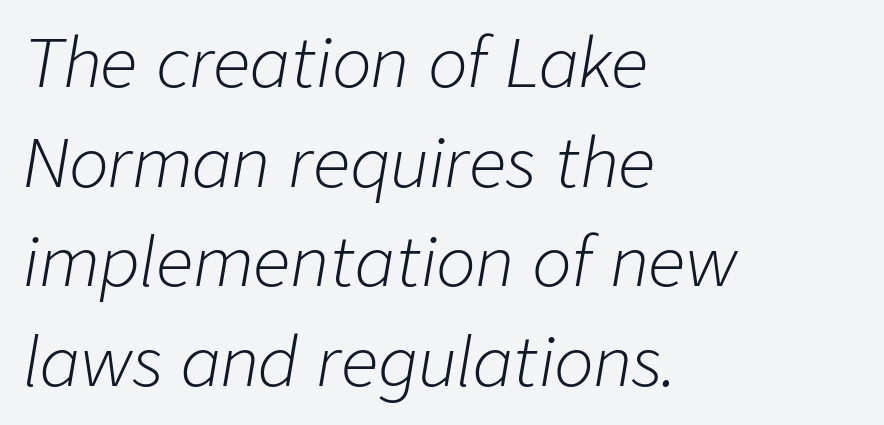
{"italic": "yes", "lean": "right", "slant_degrees": 9, "bold": "no", "weight": "light", "width": "normal", "stroke_contrast": "low", "x_height": "medium", "monospaced": "no", "underline": "no", "align": "left", "line_spacing": "normal", "line_spacing_ratio": 1.51, "letter_spacing": "normal", "letter_spacing_em": 0.0, "glyph_px": 66}
